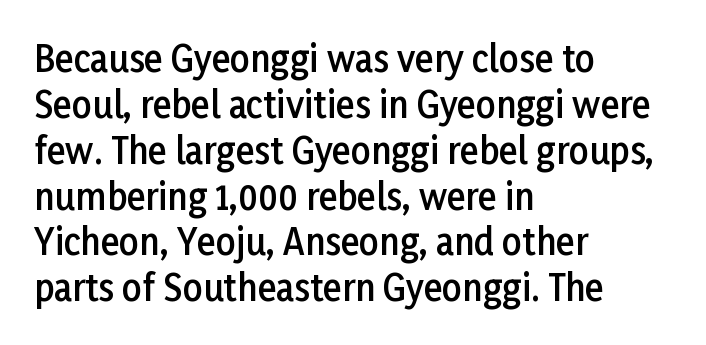
{"serif": "no", "italic": "no", "bold": "semi", "weight": "semibold", "width": "normal", "stroke_contrast": "low", "x_height": "medium", "monospaced": "no", "underline": "no", "align": "left", "line_spacing": "normal", "line_spacing_ratio": 1.31, "letter_spacing": "normal", "letter_spacing_em": 0.0, "glyph_px": 35}
